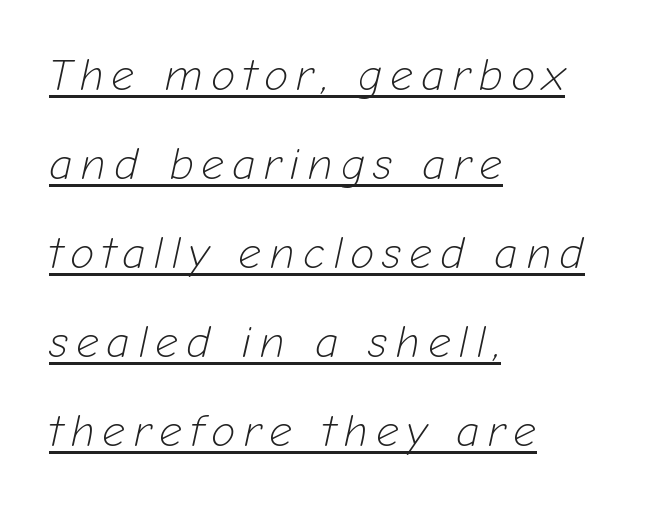
{"italic": "yes", "lean": "right", "slant_degrees": 12, "bold": "no", "weight": "light", "width": "normal", "stroke_contrast": "low", "x_height": "medium", "monospaced": "no", "underline": "yes", "align": "left", "line_spacing": "loose", "line_spacing_ratio": 1.98, "glyph_px": 45}
